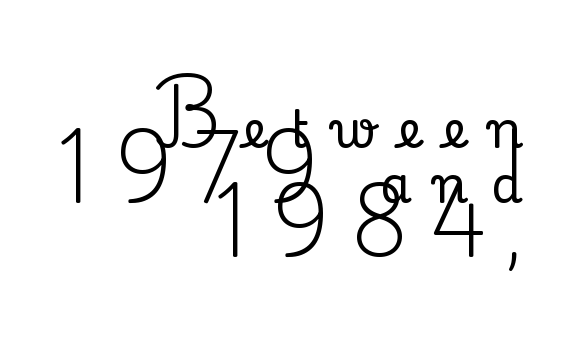
{"serif": "yes", "italic": "no", "width": "normal", "stroke_contrast": "low", "x_height": "small", "monospaced": "no", "underline": "no", "align": "right", "line_spacing": "tight", "line_spacing_ratio": 1.07, "letter_spacing": "wide", "letter_spacing_em": 0.44, "glyph_px": 51}
